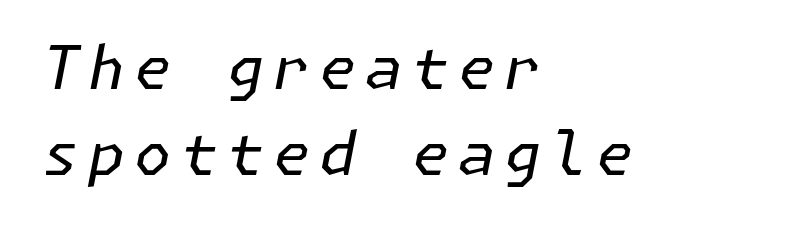
Q: Is the text bold? A: No.
Q: Is the text italic (slanted)? A: Yes, it leans right by about 11 degrees.
Q: Is the text underlined? A: No.
Q: How is the paragraph aligned? A: Left-aligned.
Q: Is the spacing between lines tight, normal or loose? A: Normal.
Q: Width (condensed, normal, or wide)? A: Normal.
Q: Stroke contrast? A: Low.
Q: x-height? A: Medium.
